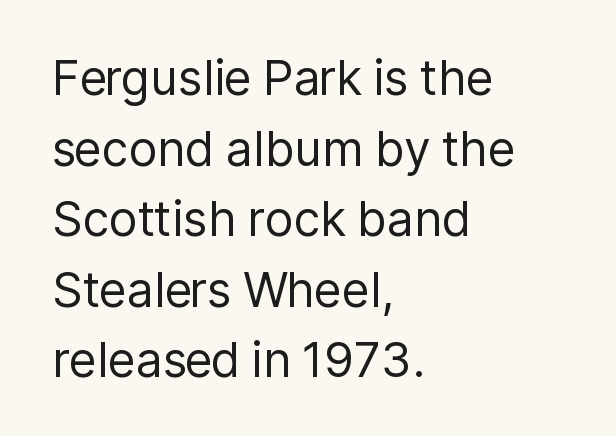
The image shows 48 px regular-weight sans-serif type, upright; set left-aligned, normal line spacing (1.47x), normal letter spacing, not underlined; low stroke contrast and a medium x-height.
